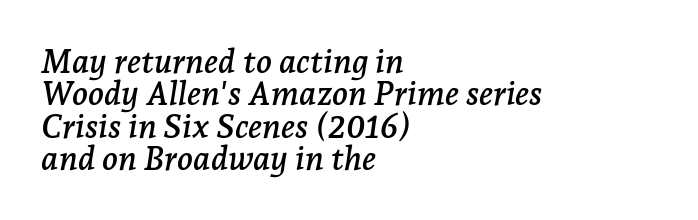
{"serif": "yes", "italic": "yes", "lean": "right", "slant_degrees": 7, "width": "normal", "stroke_contrast": "low", "x_height": "medium", "monospaced": "no", "underline": "no", "align": "left", "line_spacing": "tight", "line_spacing_ratio": 0.98, "letter_spacing": "normal", "letter_spacing_em": 0.0, "glyph_px": 33}
